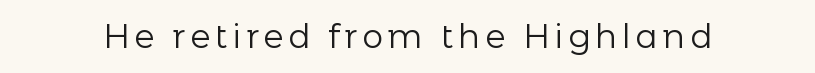
The image shows 33 px regular-weight sans-serif type, upright; set not underlined; low stroke contrast and a medium x-height.
